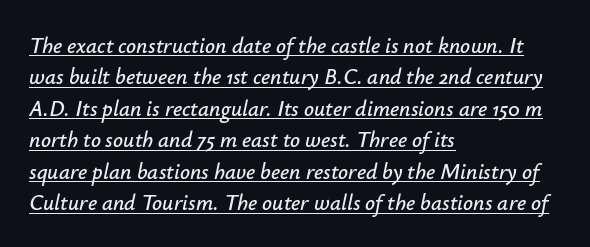
{"italic": "yes", "lean": "right", "slant_degrees": 12, "underline": "yes", "align": "left", "line_spacing": "normal", "line_spacing_ratio": 1.43, "letter_spacing": "normal", "letter_spacing_em": 0.0, "glyph_px": 22}
